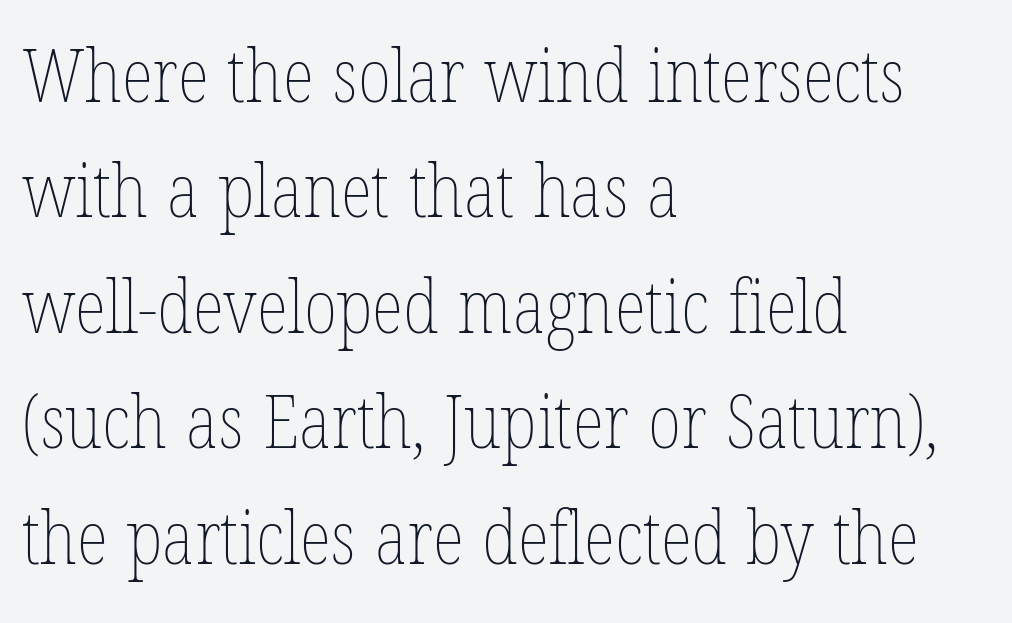
Proportional: the letters do not fall into vertical columns. The designer left line spacing at the default. Designer's note — italics off, roman on. The area under the type is left untouched. Is the type heavy? It reads as light-to-regular instead. How are the letters spaced? Ordinarily, with no added tracking.
